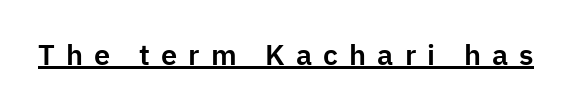
The image shows 29 px sans-serif type, upright; set unusually wide letter spacing (+0.38 em), underlined; low stroke contrast and a medium x-height.
